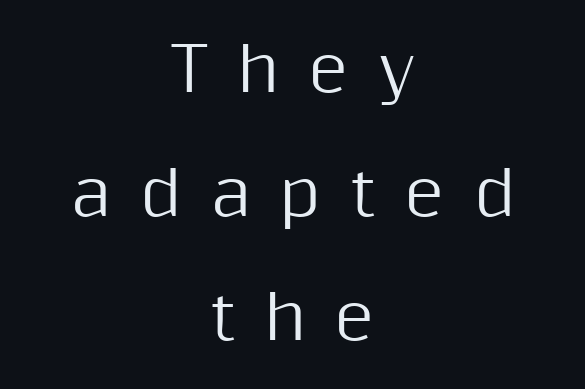
The image shows 61 px sans-serif type, upright; set centered, loose line spacing (2.03x), unusually wide letter spacing (+0.48 em), not underlined; medium stroke contrast and a medium x-height.
